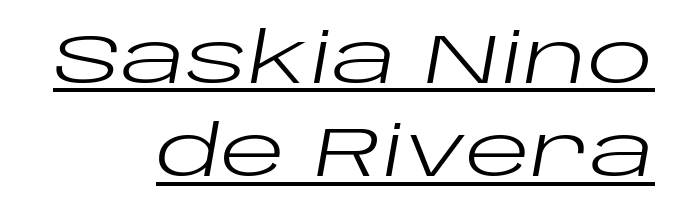
{"italic": "yes", "lean": "right", "slant_degrees": 10, "bold": "no", "weight": "regular", "width": "wide", "stroke_contrast": "low", "x_height": "large", "monospaced": "no", "underline": "yes", "align": "right", "line_spacing": "normal", "line_spacing_ratio": 1.35, "letter_spacing": "normal", "letter_spacing_em": 0.0, "glyph_px": 69}
